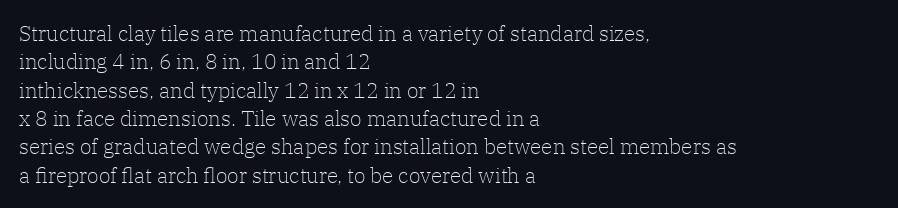
The image shows 21 px text type, upright; set left-aligned, normal line spacing (1.35x), normal letter spacing, not underlined.
